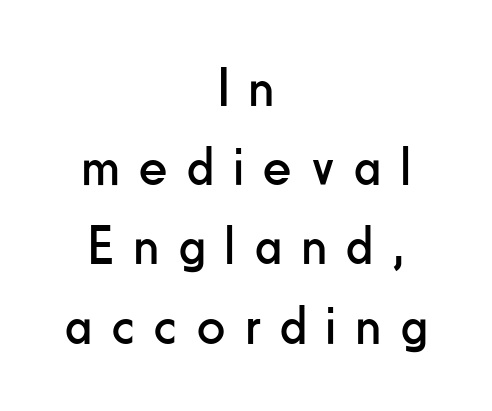
The image shows 55 px regular-weight, condensed sans-serif type, upright; set centered, normal line spacing (1.44x), unusually wide letter spacing (+0.37 em), not underlined; low stroke contrast and a small x-height.
